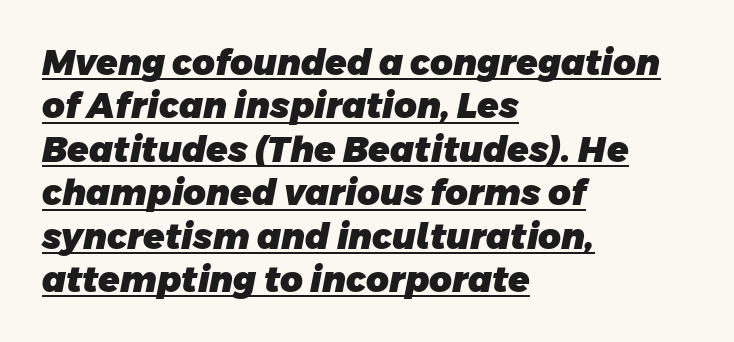
The image shows 35 px heavy sans-serif type; set left-aligned, line spacing 1.24x, normal letter spacing, underlined; low stroke contrast and a large x-height.
